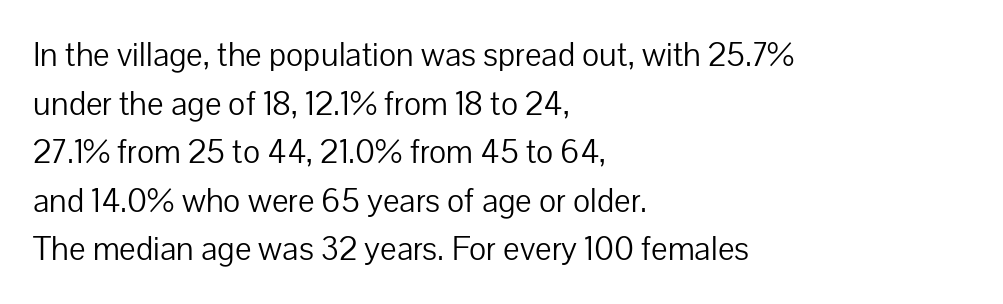
The image shows 33 px light sans-serif type, upright; set left-aligned, normal line spacing (1.47x), normal letter spacing, not underlined; low stroke contrast and a medium x-height.
